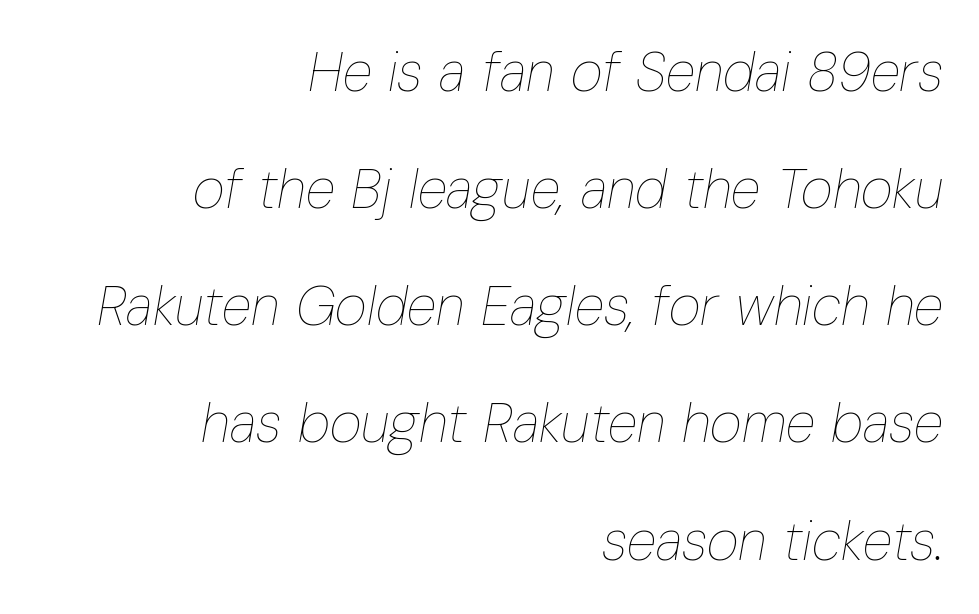
The image shows 55 px thin, condensed type, italic (leaning right); set right-aligned, loose line spacing (2.13x), normal letter spacing, not underlined; low stroke contrast and a medium x-height.
